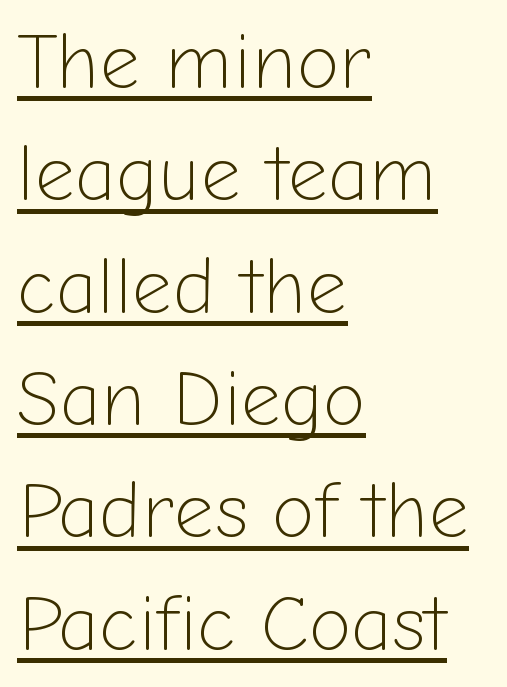
{"serif": "no", "italic": "no", "bold": "no", "weight": "light", "width": "normal", "stroke_contrast": "low", "x_height": "medium", "monospaced": "no", "underline": "yes", "align": "left", "line_spacing": "normal", "line_spacing_ratio": 1.44, "letter_spacing": "normal", "letter_spacing_em": 0.0, "glyph_px": 78}
